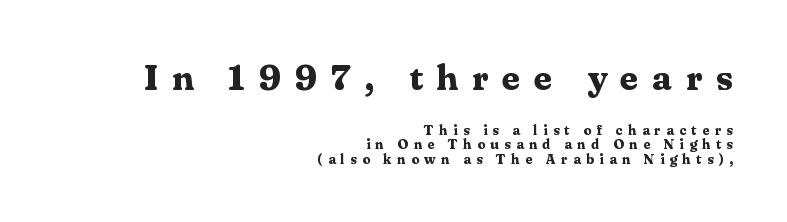
Type without underlining. The rendering uses a bold face; every stroke is thick and dark. Bigger letters appear in the top chunk; the bottom chunk is reduced. Vertical spacing — tight. The axis of the letterforms is exactly vertical. Typeset ragged left — the right edge is the straight one.
